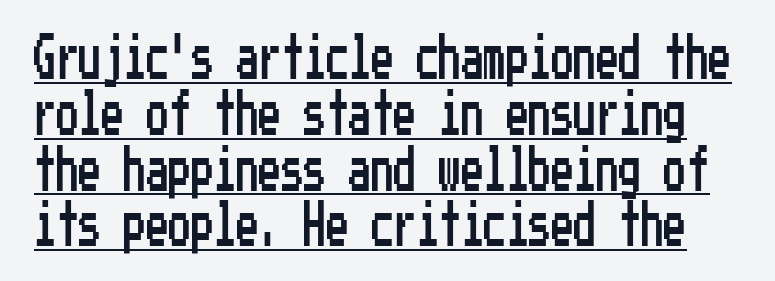
The image shows 45 px condensed sans-serif type, upright; set line spacing 1.24x, normal letter spacing, underlined; low stroke contrast and a medium x-height.
